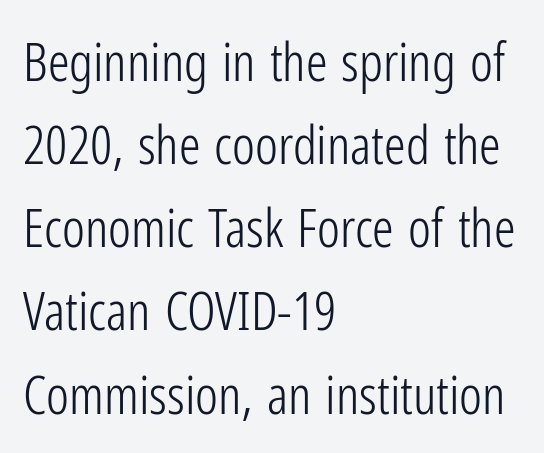
{"serif": "no", "italic": "no", "bold": "no", "weight": "light", "width": "condensed", "stroke_contrast": "low", "x_height": "medium", "monospaced": "no", "underline": "no", "align": "left", "line_spacing": "normal", "line_spacing_ratio": 1.54, "letter_spacing": "normal", "letter_spacing_em": 0.0, "glyph_px": 54}
